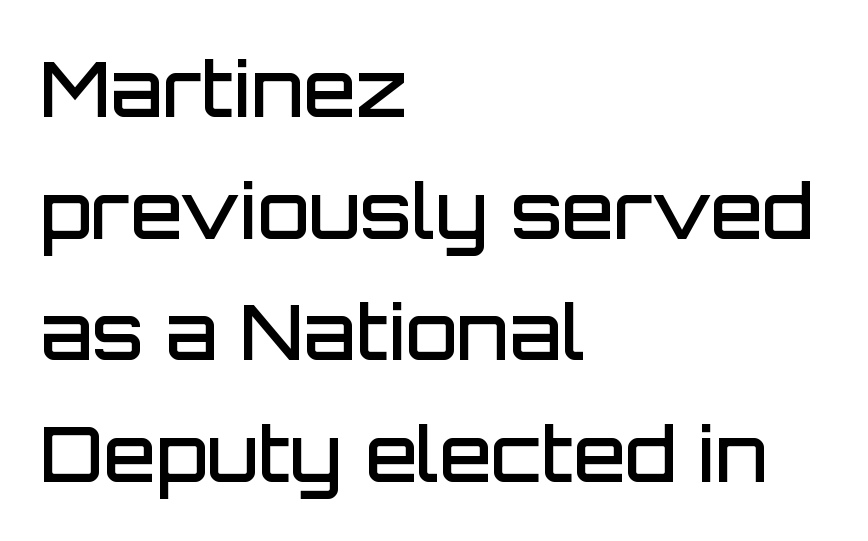
Spacing between characters is what you'd get straight out of the box. All the whitespace from short lines collects on the right. Proportional: the letters do not fall into vertical columns. The designer went with a sans here, leaving each stem footless. These words are printed semibold, heavier than regular yet not bold.
